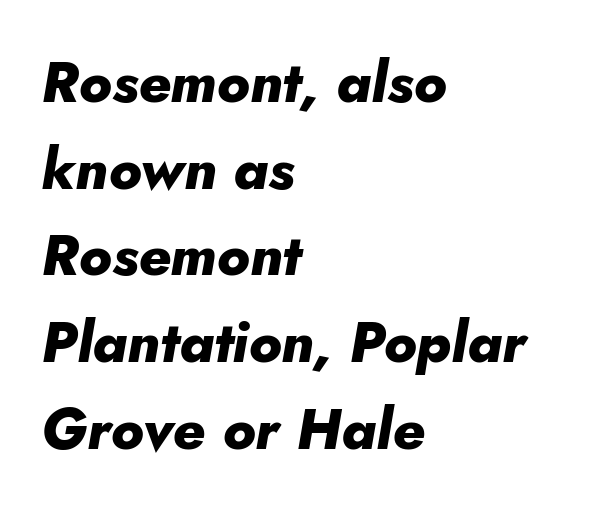
The image shows 57 px heavy type, italic (leaning right); set left-aligned, normal line spacing (1.52x), normal letter spacing, not underlined; low stroke contrast and a small x-height.
